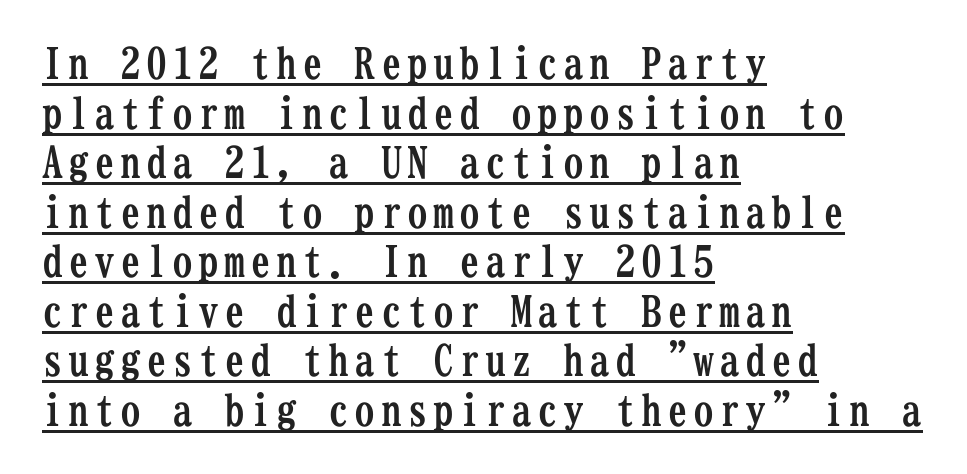
Weight: bold. Note the uniform advance width — an 'i' takes as much space as an 'm'. Quick note: not italic, upright. These characters rest on top of a visible drawn line. The rendering shows small feet on the letterforms — a serif design.
